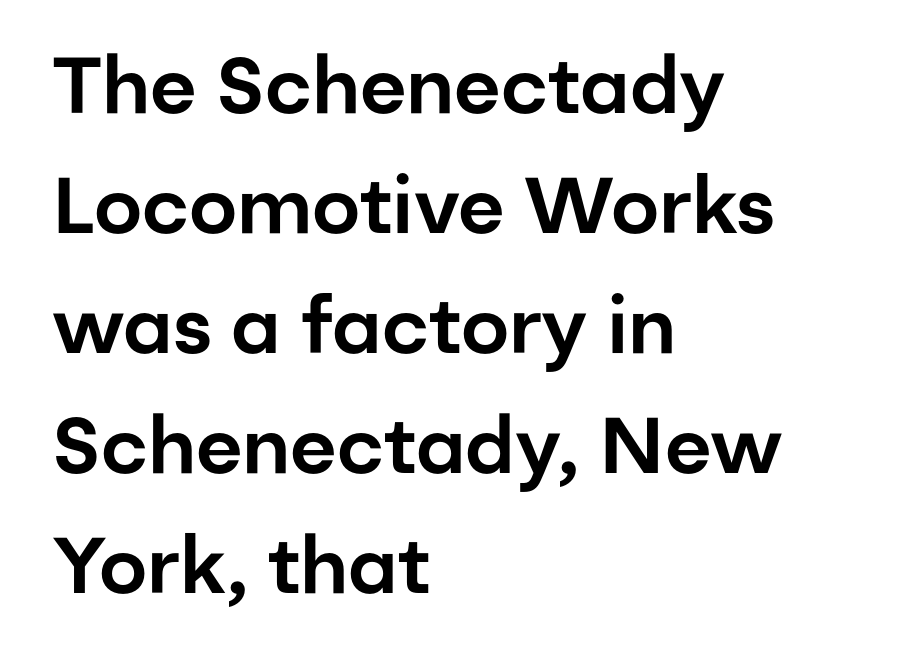
The image shows 79 px sans-serif type, upright; set left-aligned, normal line spacing (1.52x), normal letter spacing, not underlined; low stroke contrast and a medium x-height.
